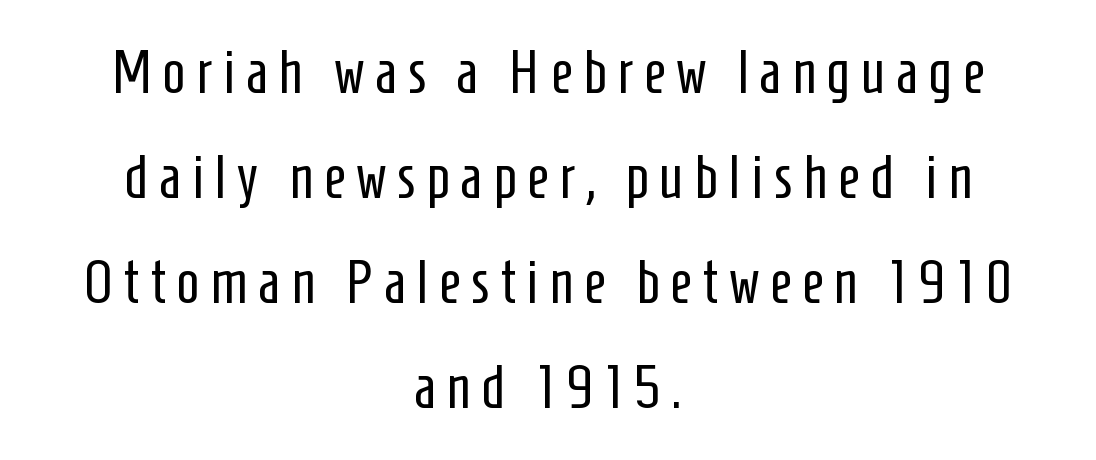
The letters stand upright; this is a roman face. Vertical stems look standard width or narrower in stroke. A bare baseline throughout the passage. One-word summary of the alignment: center. The typeface chosen for these lines omits serifs. Character widths vary here, with narrow letters taking less room than wide ones.
